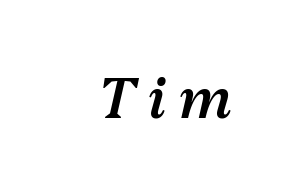
{"italic": "yes", "lean": "right", "slant_degrees": 13, "bold": "semi", "weight": "semibold", "width": "normal", "stroke_contrast": "medium", "x_height": "medium", "monospaced": "no", "underline": "no", "letter_spacing": "wide", "letter_spacing_em": 0.23, "glyph_px": 57}
